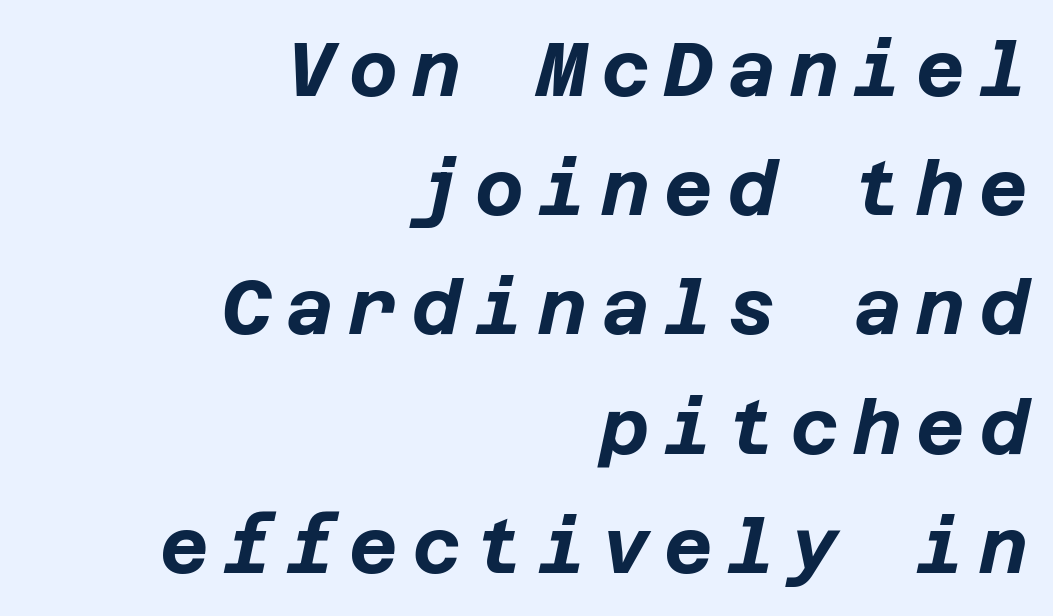
The space beneath each line is pristine and unruled. Normally led — the rows are evenly, conventionally spaced. All the whitespace from short lines collects on the left. Looking at the ascenders, they clearly lean. Heavy-handed strokes throughout: this text is bold.
